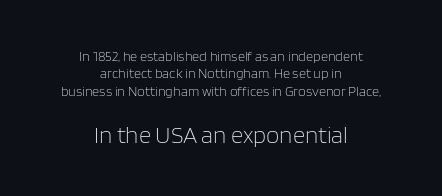
Q: Is the text bold? A: No.
Q: Is the text italic (slanted)? A: No, it is upright.
Q: Is the text underlined? A: No.
Q: How is the paragraph aligned? A: Centered.
Q: Is the spacing between letters normal or unusually wide? A: Normal.
Q: Is the spacing between lines tight, normal or loose? A: Normal.
Q: Which block of text is set in a larger size, the first (top) or the second (bottom)? A: The second (bottom) one.
